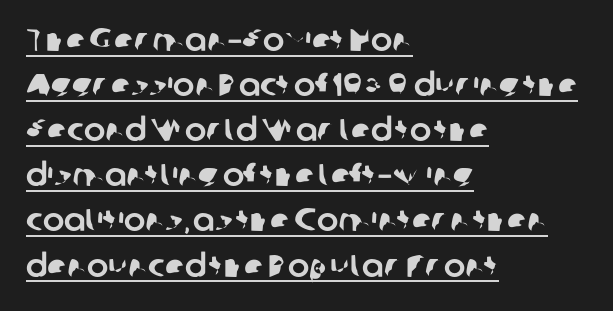
{"serif": "no", "width": "normal", "stroke_contrast": "low", "x_height": "medium", "monospaced": "no", "underline": "yes", "align": "left", "line_spacing": "normal", "line_spacing_ratio": 1.41, "letter_spacing": "normal", "letter_spacing_em": 0.0, "glyph_px": 32}
